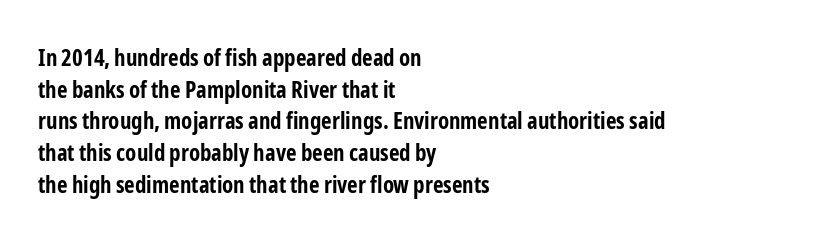
The lines are quadded left. Regular leading. Nothing unusual about the tracking: characters are spaced as the font intends. The font is running at its bold setting. Tall strokes in this sample are plumb rather than angled.
